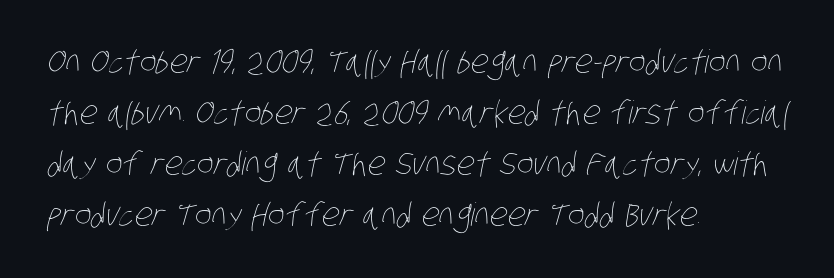
A bare baseline throughout the passage. The paragraph has a hard left edge and a soft right edge. Character widths vary here, with narrow letters taking less room than wide ones. Short note: letters normally spaced.
